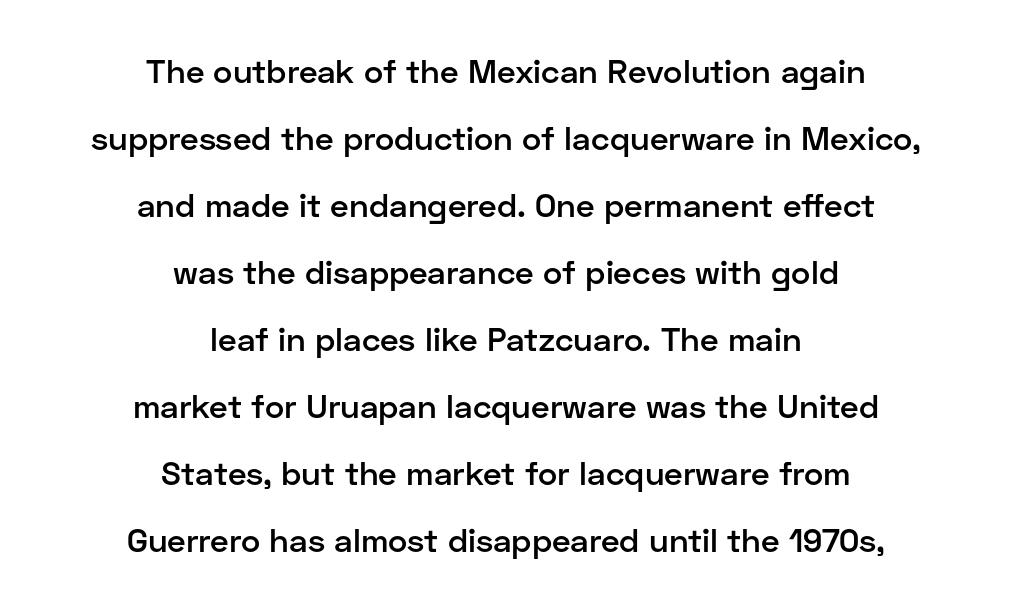
Rule under the text: the space is simply empty. What kind of face is this? One without serifs — a sans. The letters are semibold — heavier than regular but short of a full bold. Words appear dense and cohesive because spacing is normal. The rendering uses natural spacing where letterforms have individual widths. Leading is clearly above the norm, producing a sparse column.
